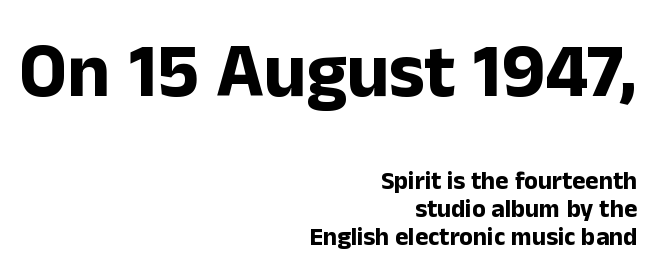
{"serif": "no", "italic": "no", "bold": "yes", "weight": "bold", "width": "normal", "stroke_contrast": "low", "x_height": "medium", "monospaced": "no", "underline": "no", "align": "right", "line_spacing": "tight", "line_spacing_ratio": 1.11, "letter_spacing": "normal", "letter_spacing_em": 0.0, "larger_block": "first", "size_ratio": 3.04, "glyph_px": 76}
